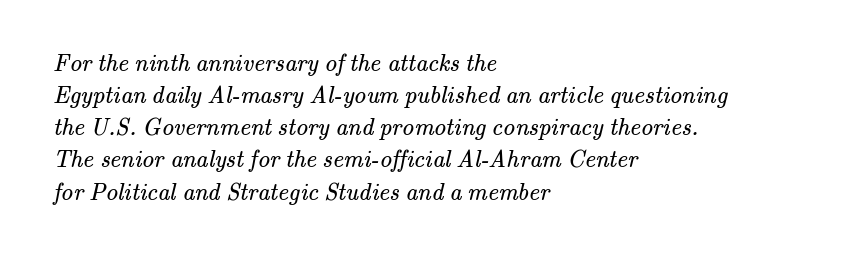
The image shows 24 px text type; set left-aligned, normal line spacing (1.34x), normal letter spacing, not underlined.
